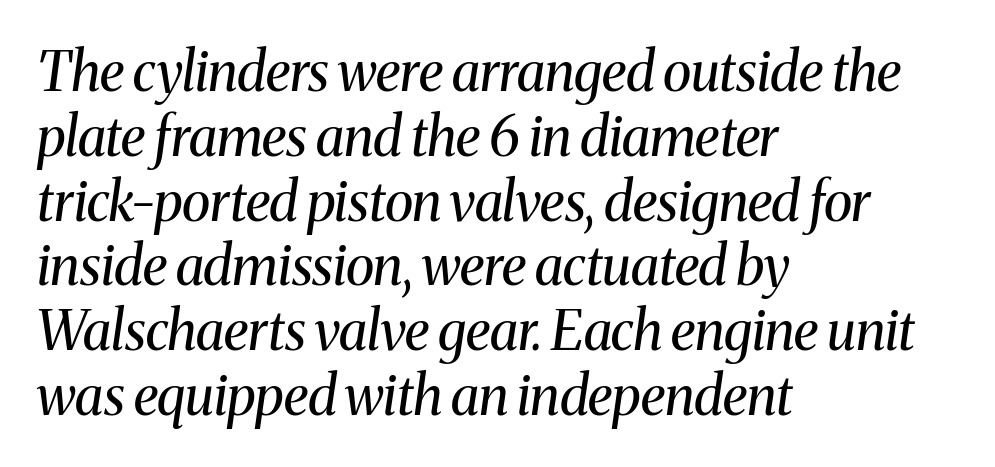
Serif or sans? Serif — the stroke terminals have little feet. Think standard paragraph weight, or any step lighter than that. Notice how the passage keeps a crisp vertical edge on the left only. The specimen omits any rule beneath the text block's lines. Looks like regular typesetting: each glyph gets only the width it needs.
